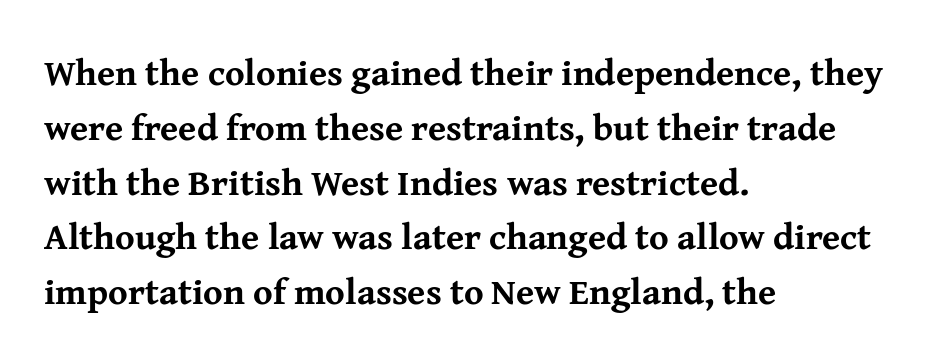
{"serif": "yes", "italic": "no", "bold": "yes", "weight": "bold", "width": "normal", "stroke_contrast": "medium", "x_height": "medium", "monospaced": "no", "underline": "no", "align": "left", "line_spacing": "normal", "line_spacing_ratio": 1.48, "letter_spacing": "normal", "letter_spacing_em": 0.0, "glyph_px": 37}
